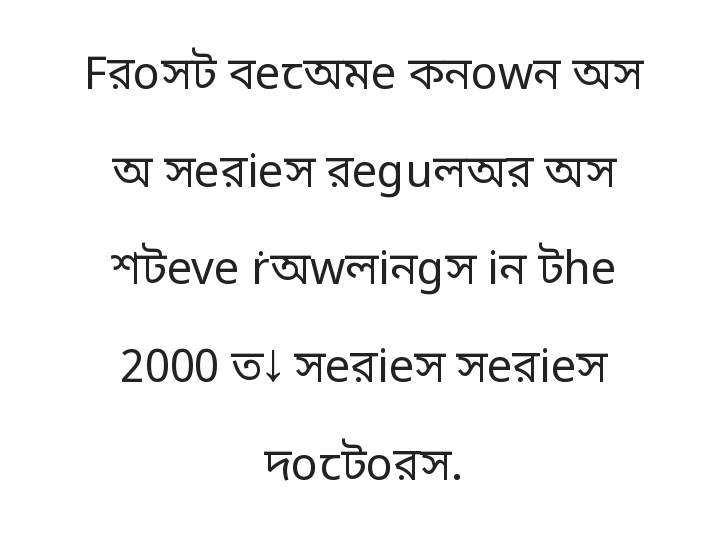
When letters stand straight like this, we call the style roman or upright. Students, observe: this is what heavily led, spacious text looks like. Underlining? Definitely not there. Letterform terminals end flat and unadorned throughout the passage. The whitespace from short lines is split evenly between both sides.
